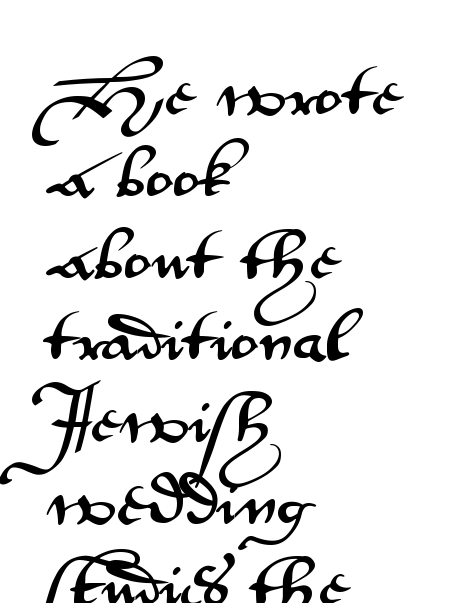
The image shows 58 px wide sans-serif type; set left-aligned, normal line spacing (1.41x), normal letter spacing, not underlined; medium stroke contrast and a small x-height.
